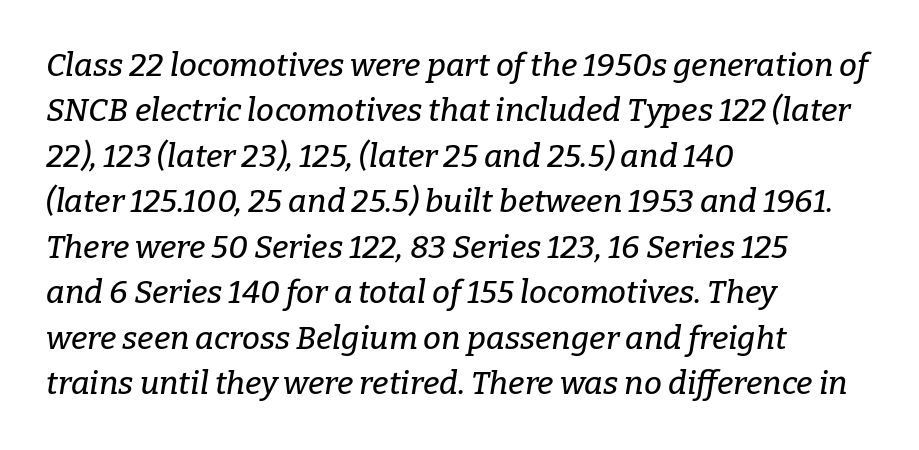
The image shows 32 px serif type, italic (leaning right); set left-aligned, normal line spacing (1.42x), normal letter spacing, not underlined; low stroke contrast and a medium x-height.
